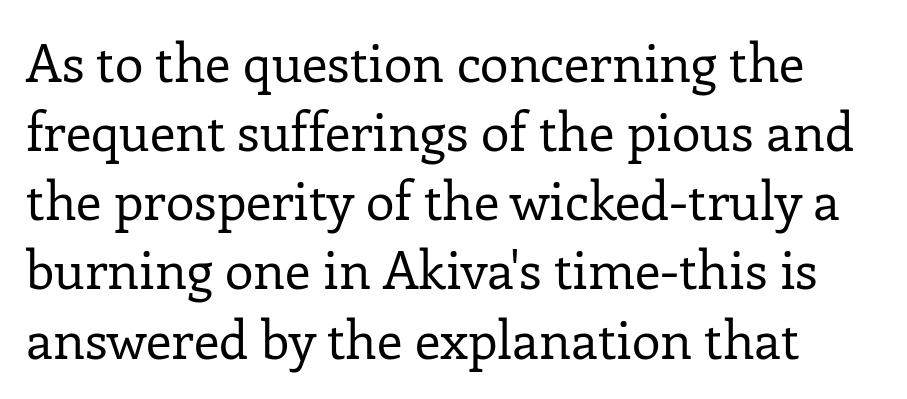
The area under the type is left untouched. The lines sit at an ordinary, default distance from one another. These lines were composed using upright roman letters. Font category for this specimen: serif. Here the glyphs are tracked normally, forming tight word shapes. Varying glyph widths throughout — classic text-font behaviour.
